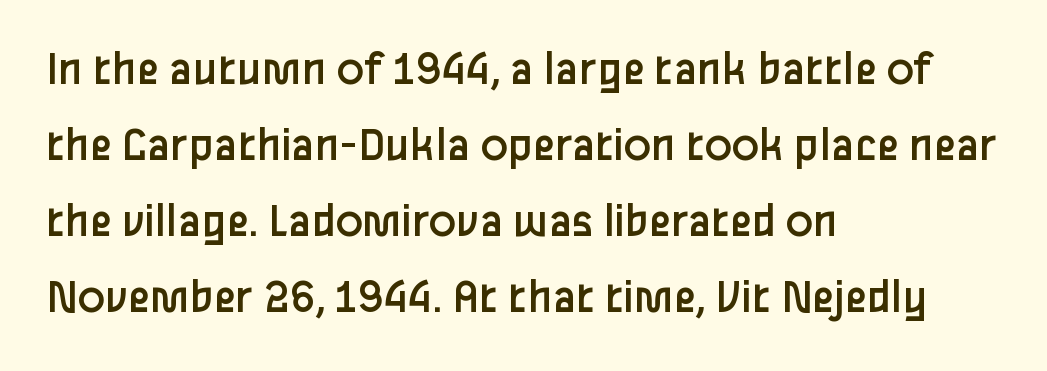
The ragged edge is on the right, which tells us the setting is flush left. The gap between lines stays unmarked. In terms of letterform style, serifs are entirely absent. The font is comparable to plain body text, perhaps lighter. The type sits square on the baseline with zero lean. The passage shown stacks its lines at a standard gap.
